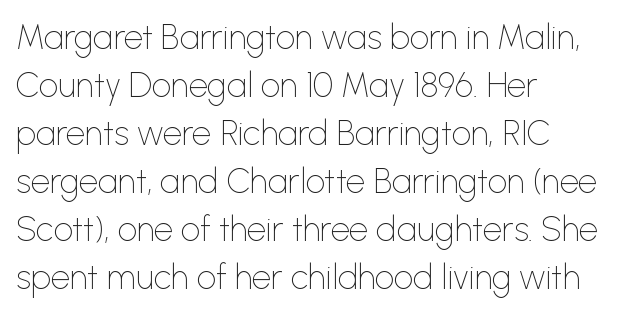
{"serif": "no", "italic": "no", "bold": "no", "weight": "thin", "width": "normal", "stroke_contrast": "low", "x_height": "medium", "monospaced": "no", "underline": "no", "align": "left", "line_spacing": "normal", "line_spacing_ratio": 1.41, "letter_spacing": "normal", "letter_spacing_em": 0.0, "glyph_px": 34}
